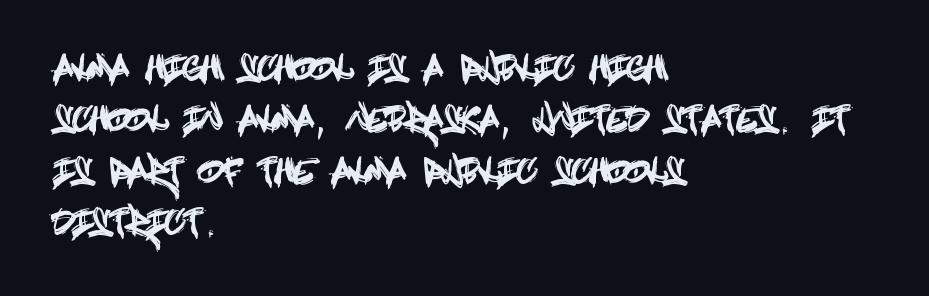
These lines keep a tight, regular rhythm from letter to letter. Serifs: no, the terminals of the letterforms are clean. Caption: multi-line text, flush left, ragged right.
